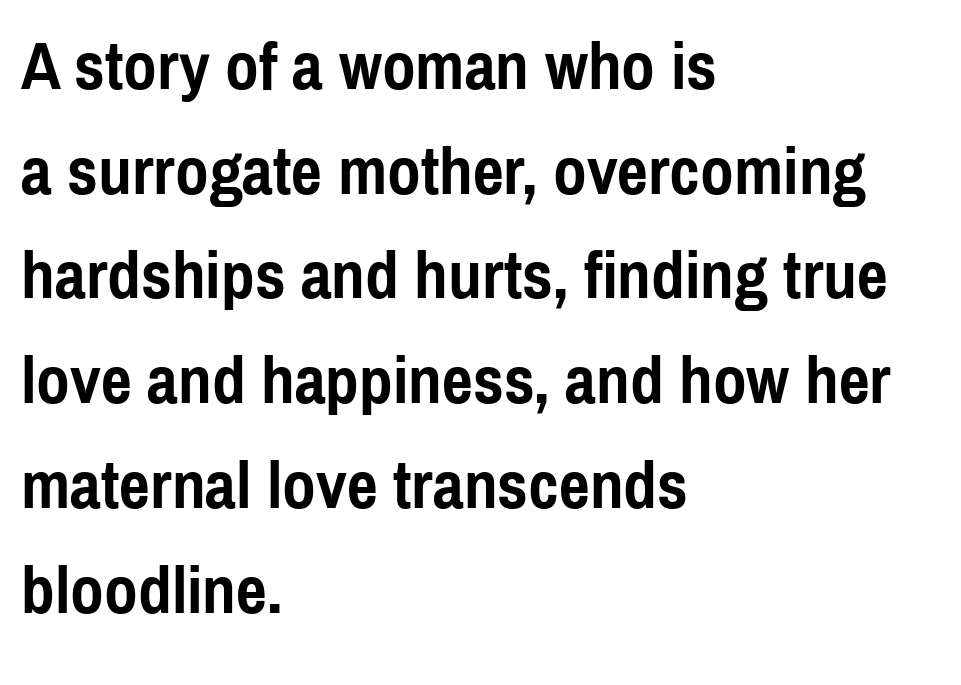
A clean baseline with only descenders dipping below it. Look at the tracking — it's just the regular setting, nothing added. Reading down the column, the eye jumps a familiar distance to each next line. As a designer I'd log this as weight 700, bold. The designer went with a sans here, leaving each stem footless.
